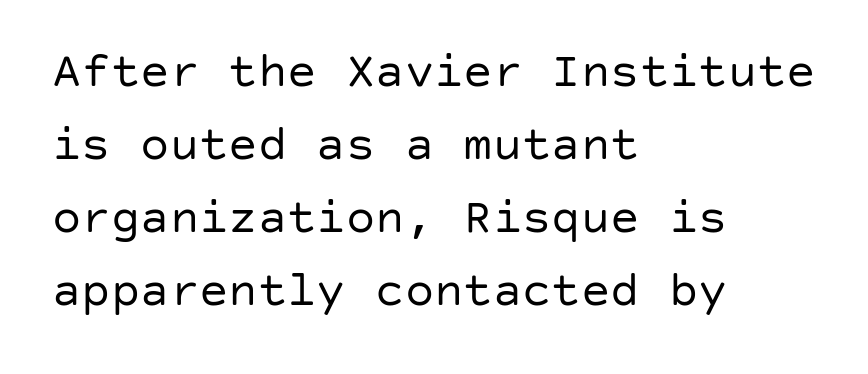
The image shows 49 px regular-weight sans-serif type, upright; set left-aligned, normal line spacing (1.49x), normal letter spacing, not underlined; low stroke contrast and a large x-height.
